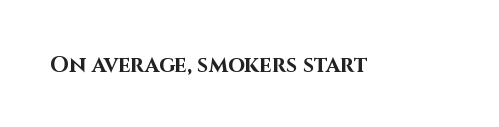
{"italic": "no", "bold": "yes", "underline": "no", "letter_spacing": "normal", "letter_spacing_em": 0.0, "glyph_px": 22}
